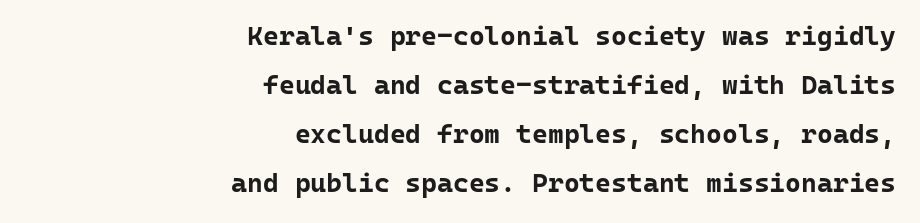
The image shows 27 px bold type, upright; set right-aligned, line spacing 1.81x, normal letter spacing, not underlined.
